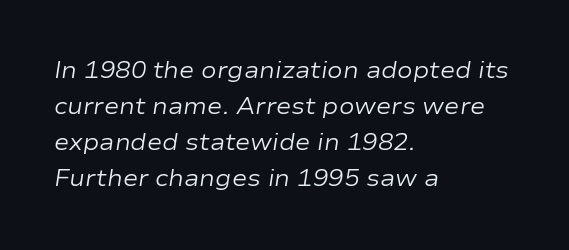
Look at the tracking — it's just the regular setting, nothing added. Check the space under the baseline: it is left empty. Is the block centered? No — it sits flush against the left margin. These glyphs show unthickened strokes, regular width or finer. These lines sit exactly where default settings would place them. The axis of the letterforms is tilted away from vertical.
